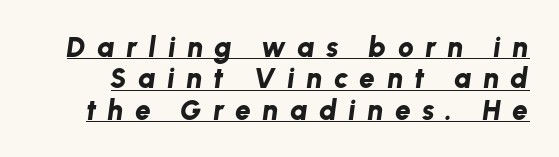
Thick stems and heavy bowls — unmistakably bold. Do the characters align in a grid? No, the font is proportional. A typesetter would call this heavily tracked-out type. Slant detected: the letters are inclined. What's the leading like? Squeezed, with rows nearly overlapping. The string is rendered with underlining switched on.
